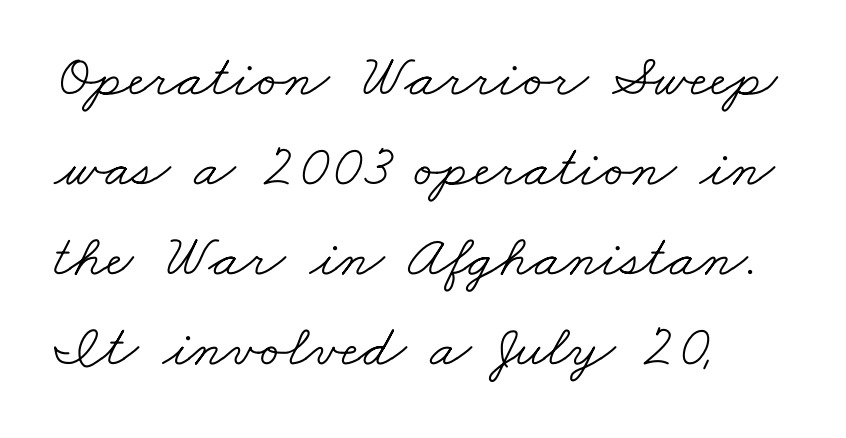
These lines keep a tight, regular rhythm from letter to letter. The letters carry serifs — small finishing strokes at the ends of their stems. Check under the words: just untouched page. Proportional: the letters do not fall into vertical columns. The typesetter chose a ragged-right arrangement here.
